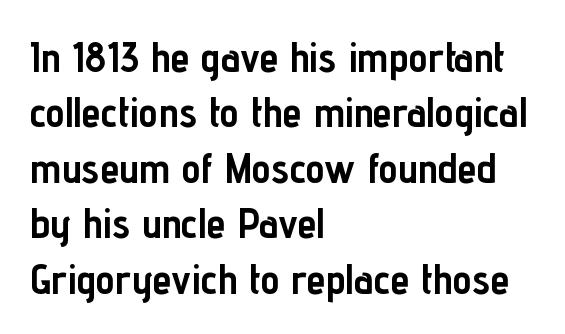
The image shows 43 px semibold, condensed sans-serif type, upright; set left-aligned, normal line spacing (1.29x), normal letter spacing, not underlined; low stroke contrast and a medium x-height.
